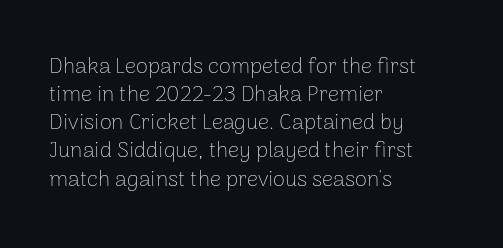
Q: Is the text bold? A: No.
Q: Is the text italic (slanted)? A: No, it is upright.
Q: Is the text underlined? A: No.
Q: How is the paragraph aligned? A: Left-aligned.
Q: Is the spacing between letters normal or unusually wide? A: Normal.
Q: Is the spacing between lines tight, normal or loose? A: Normal.
